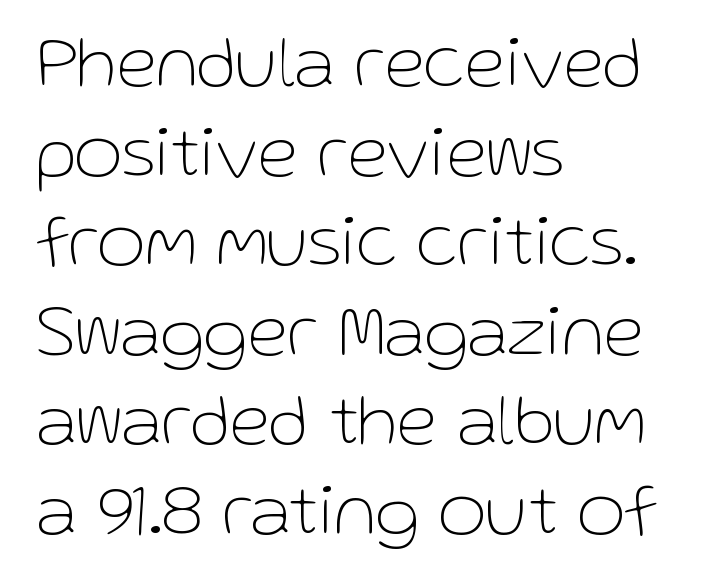
Nobody drew a line under any word here. The horizontal fit of the characters is conventional and even. Typeset ragged right — the left edge is the straight one. The letters carry no serifs — their stems end cleanly without finishing strokes. Ascenders rise straight up at ninety degrees. Proportional: the letters do not fall into vertical columns.
